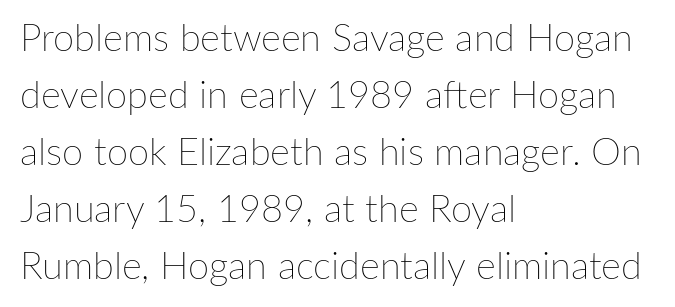
Q: Is the text bold? A: No.
Q: Is the text italic (slanted)? A: No, it is upright.
Q: Is the text underlined? A: No.
Q: How is the paragraph aligned? A: Left-aligned.
Q: Is the spacing between letters normal or unusually wide? A: Normal.
Q: Is the spacing between lines tight, normal or loose? A: Normal.
Q: Width (condensed, normal, or wide)? A: Normal.
Q: Stroke contrast? A: Low.
Q: x-height? A: Medium.
Q: Monospaced? A: No.
